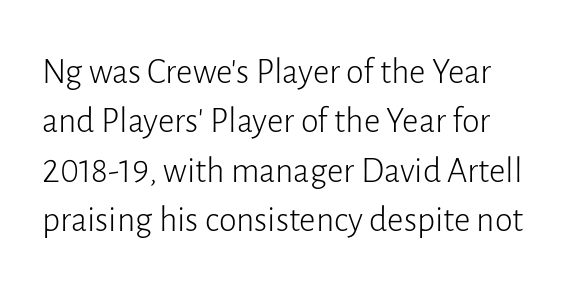
The image shows 36 px light sans-serif type, upright; set normal line spacing (1.37x), normal letter spacing, not underlined; low stroke contrast and a medium x-height.
